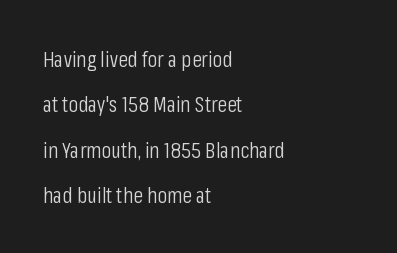
Q: Is the text bold? A: No.
Q: Is the text italic (slanted)? A: No, it is upright.
Q: Is the text underlined? A: No.
Q: How is the paragraph aligned? A: Left-aligned.
Q: Is the spacing between letters normal or unusually wide? A: Normal.
Q: Is the spacing between lines tight, normal or loose? A: Loose.
